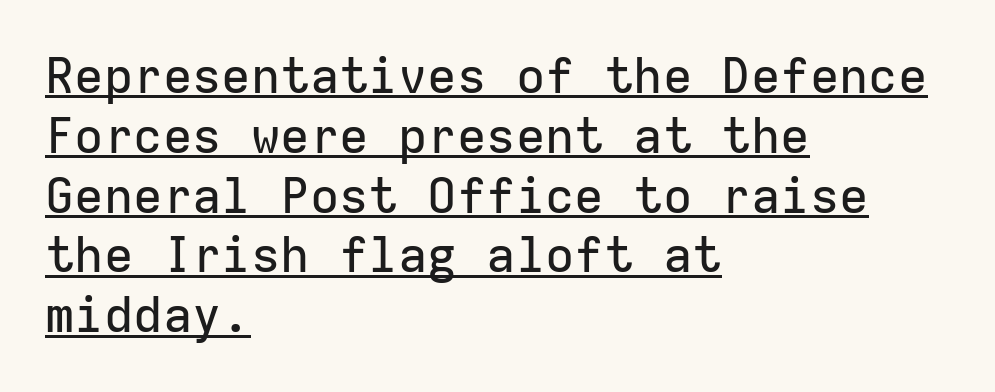
Decoration check: the copy is underlined. The letters stand upright; this is a roman face. One-word summary of the alignment: left. The horizontal fit of the characters is conventional and even. The passage shown is typed in a monospace face where columns stay perfectly aligned. Classification — sans serif.
